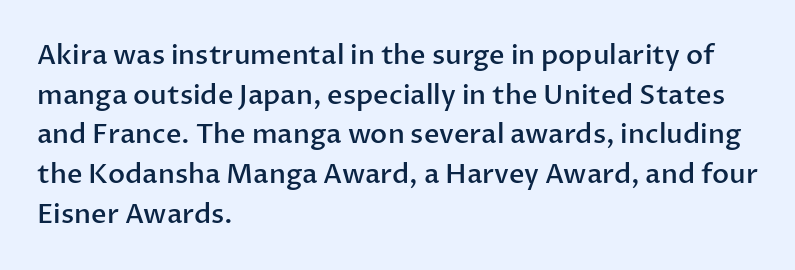
Observe the ordinary spacing: letters are neighbours, not strangers. The font's upright variant was chosen for this text. Letters rest on an invisible, unmarked baseline. The leading is moderate, giving the passage an even texture. The paragraph has a hard left edge and a soft right edge.
